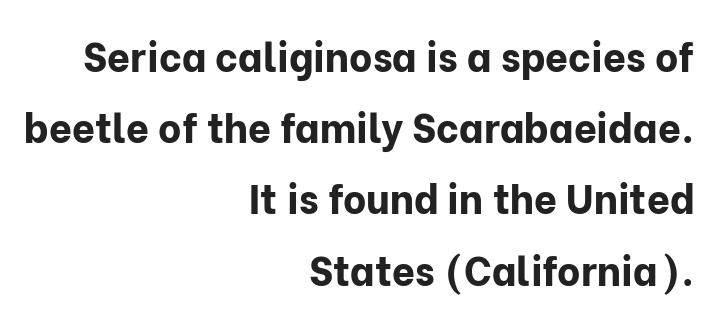
The image shows 40 px bold sans-serif type, upright; set right-aligned, line spacing 1.78x, normal letter spacing, not underlined; low stroke contrast and a medium x-height.
